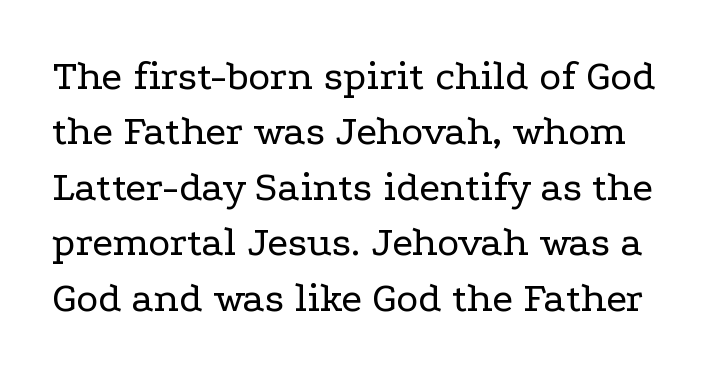
Q: Is the text bold? A: No.
Q: Is the text italic (slanted)? A: No, it is upright.
Q: Is the typeface a serif or a sans-serif typeface? A: Serif.
Q: Is the text underlined? A: No.
Q: Is the spacing between letters normal or unusually wide? A: Normal.
Q: Is the spacing between lines tight, normal or loose? A: Normal.
Q: Width (condensed, normal, or wide)? A: Wide.
Q: Stroke contrast? A: Low.
Q: x-height? A: Medium.
Q: Monospaced? A: No.
